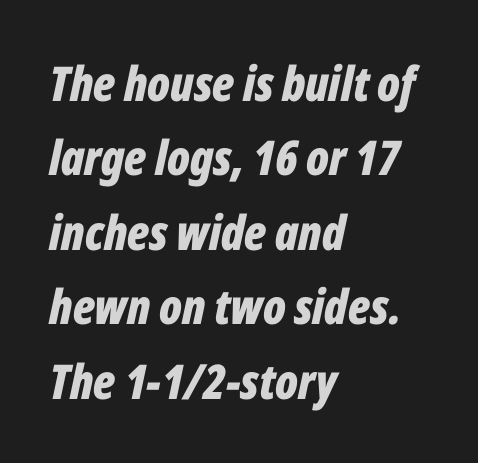
The image shows 48 px bold, condensed type, italic (leaning right); set left-aligned, normal line spacing (1.55x), normal letter spacing, not underlined; low stroke contrast and a medium x-height.
